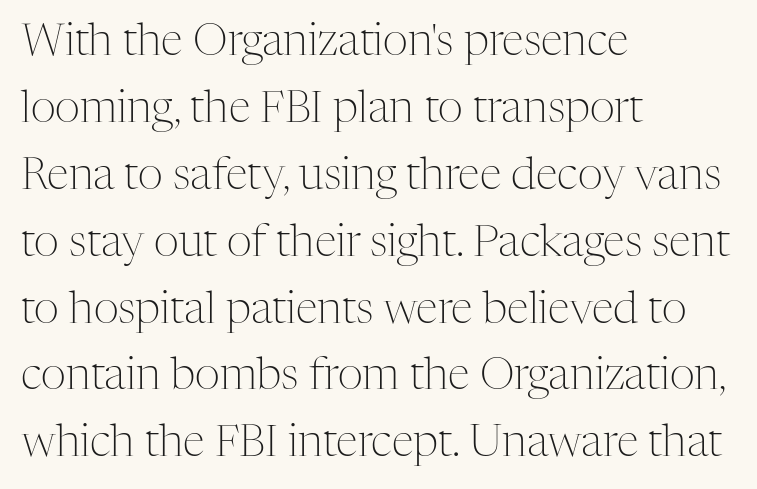
The image shows 44 px light serif type, upright; set left-aligned, normal line spacing (1.52x), normal letter spacing, not underlined; medium stroke contrast and a medium x-height.
